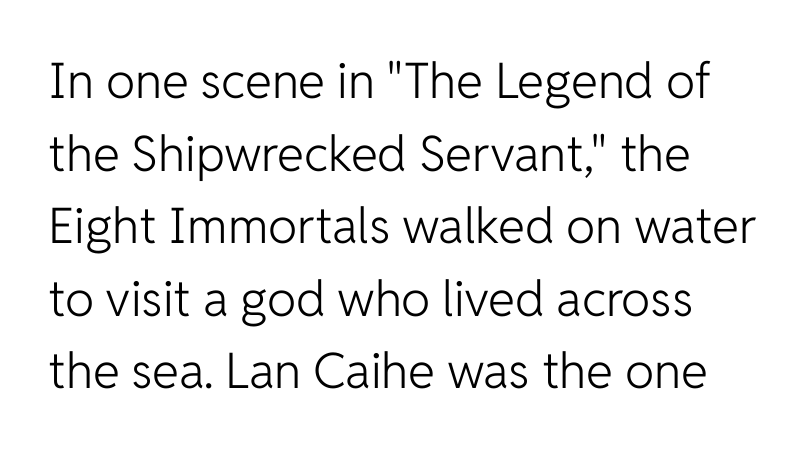
The image shows 49 px light sans-serif type, upright; set left-aligned, normal line spacing (1.48x), normal letter spacing, not underlined; low stroke contrast and a medium x-height.
